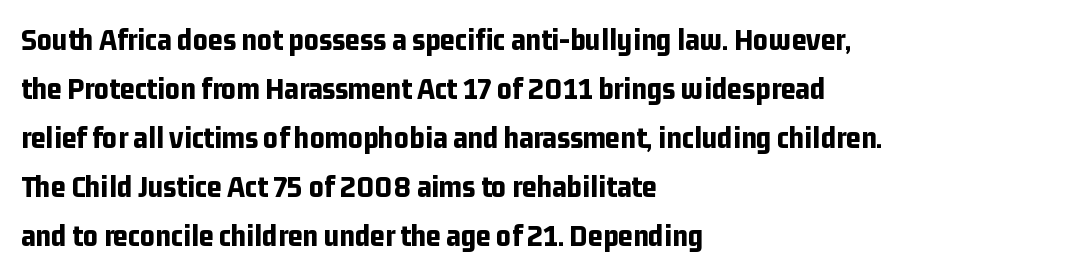
Q: Is the text bold? A: Yes.
Q: Is the text italic (slanted)? A: No, it is upright.
Q: Is the typeface a serif or a sans-serif typeface? A: Sans-serif.
Q: Is the text underlined? A: No.
Q: How is the paragraph aligned? A: Left-aligned.
Q: Is the spacing between letters normal or unusually wide? A: Normal.
Q: Is the spacing between lines tight, normal or loose? A: Normal.
Q: Width (condensed, normal, or wide)? A: Condensed.
Q: Stroke contrast? A: Low.
Q: x-height? A: Medium.
Q: Monospaced? A: No.
